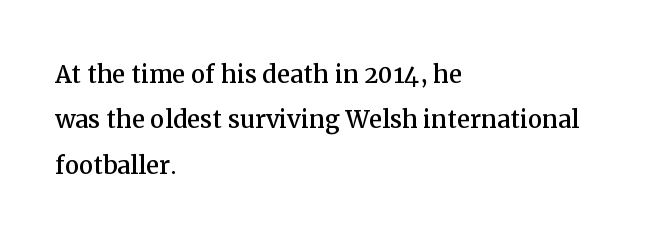
The image shows 32 px serif type, upright; set left-aligned, normal line spacing (1.42x), normal letter spacing, not underlined; medium stroke contrast and a medium x-height.
